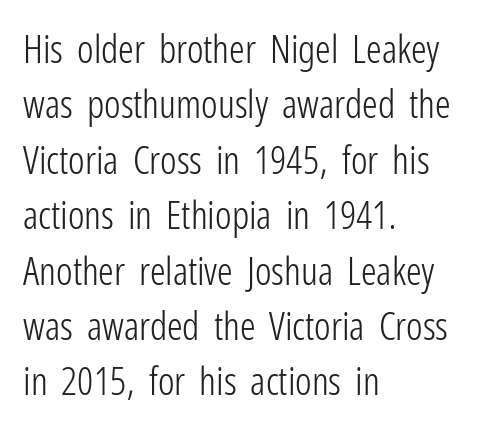
Q: Is the text bold? A: No.
Q: Is the text italic (slanted)? A: No, it is upright.
Q: Is the typeface a serif or a sans-serif typeface? A: Sans-serif.
Q: Is the text underlined? A: No.
Q: How is the paragraph aligned? A: Left-aligned.
Q: Is the spacing between letters normal or unusually wide? A: Normal.
Q: Is the spacing between lines tight, normal or loose? A: Normal.
Q: Width (condensed, normal, or wide)? A: Condensed.
Q: Stroke contrast? A: Low.
Q: x-height? A: Medium.
Q: Monospaced? A: No.
